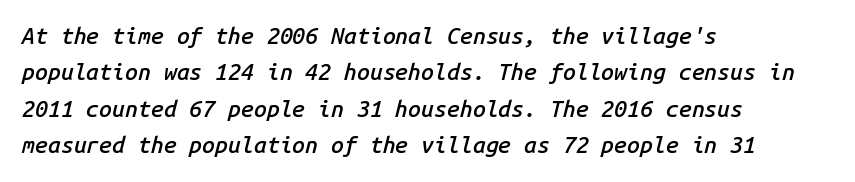
The vertical gap from one line to the next is medium. You could call the tracking neutral — neither tight nor loose. The text block is weighted toward the left margin, trailing off unevenly rightward. Plain, unruled lines of type. If you drew a line through each stem, it would be angled. Heft: intermediate — a semibold.
